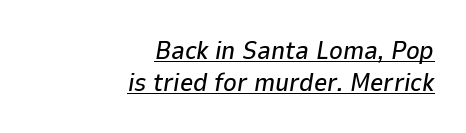
Caption: multi-line text, flush right, ragged left. Notice how the stems are inclined rather than vertical — that's the hallmark of italics. Glyph-to-glyph distance matches everyday printed text. The passage shown is underscored from start to finish.
